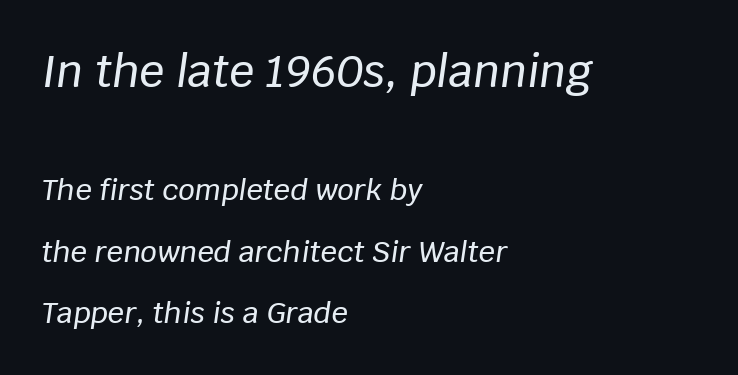
The image shows 44 px text type, italic (leaning right); set left-aligned, loose line spacing (2.12x), normal letter spacing, not underlined; the first (top) block is 1.52x larger; low stroke contrast and a large x-height.
